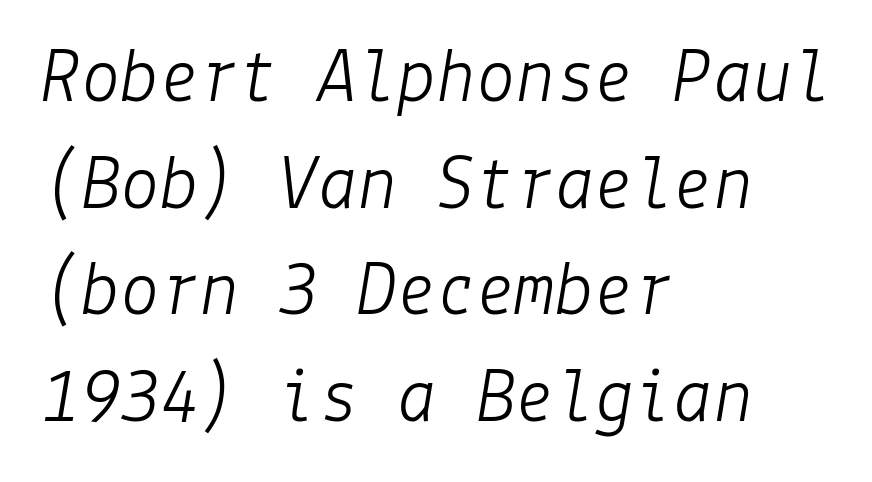
The image shows 79 px light type, italic (leaning right); set left-aligned, normal line spacing (1.35x), normal letter spacing, not underlined; low stroke contrast and a medium x-height.
